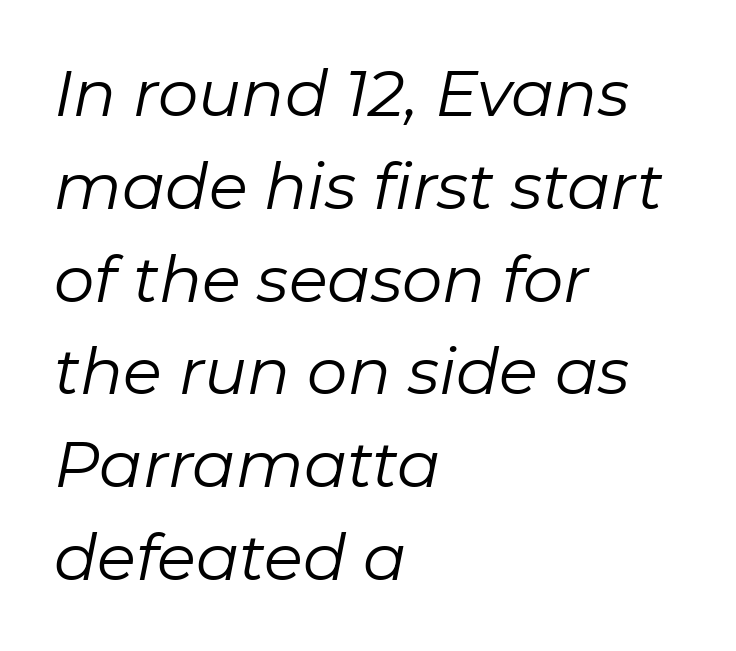
{"italic": "yes", "lean": "right", "slant_degrees": 11, "bold": "no", "weight": "regular", "width": "normal", "stroke_contrast": "low", "x_height": "medium", "monospaced": "no", "underline": "no", "align": "left", "line_spacing": "normal", "line_spacing_ratio": 1.45, "letter_spacing": "normal", "letter_spacing_em": 0.0, "glyph_px": 64}
